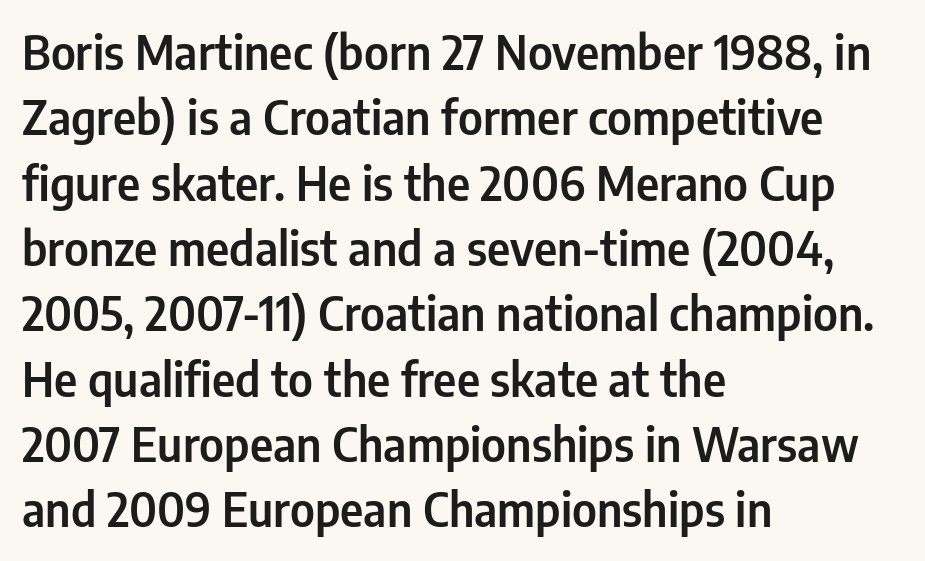
The image shows 46 px condensed sans-serif type, upright; set left-aligned, normal line spacing (1.42x), normal letter spacing, not underlined; low stroke contrast and a medium x-height.
